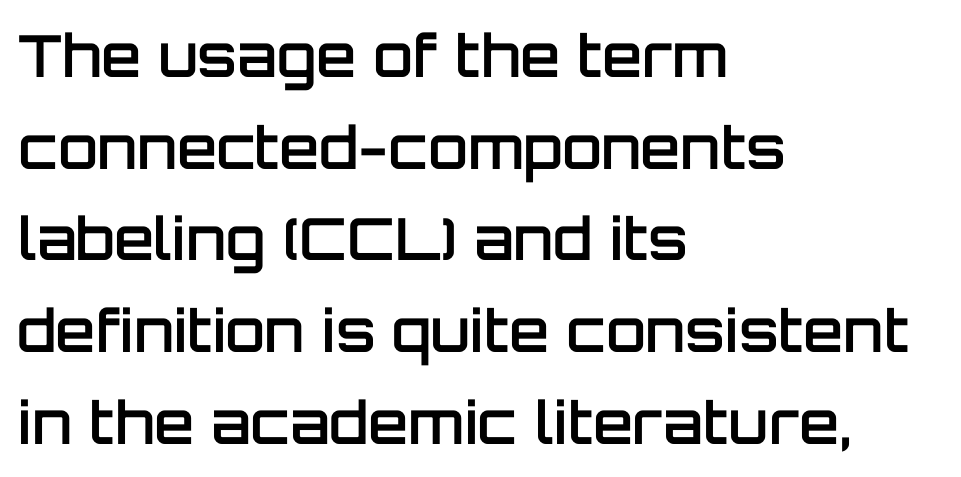
The image shows 58 px semibold sans-serif type, upright; set left-aligned, normal line spacing (1.58x), normal letter spacing, not underlined; low stroke contrast and a large x-height.
